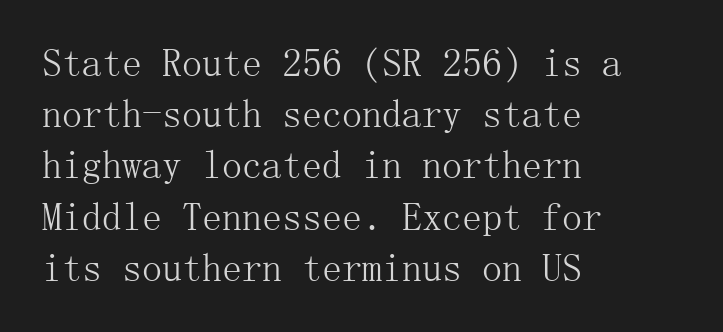
The leading is moderate, giving the passage an even texture. These lines are composed in type with serifs. Ink coverage per letter is moderate at most. Is the letter spacing exaggerated? No — it looks like the ordinary default. Layout note: lines flush left.
